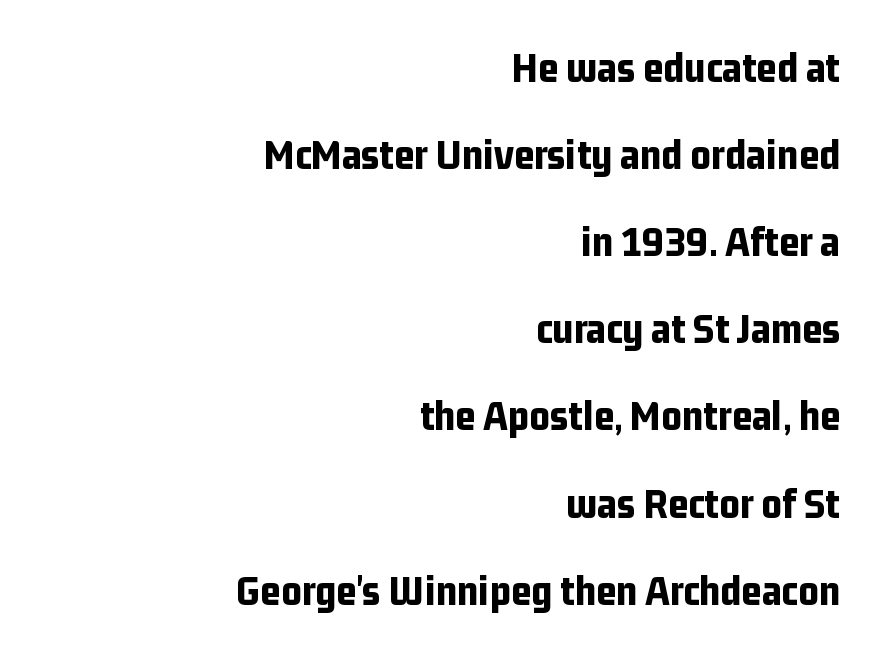
{"serif": "no", "italic": "no", "bold": "yes", "weight": "bold", "width": "condensed", "stroke_contrast": "low", "x_height": "medium", "monospaced": "no", "underline": "no", "align": "right", "line_spacing": "loose", "line_spacing_ratio": 1.98, "letter_spacing": "normal", "letter_spacing_em": 0.0, "glyph_px": 44}
